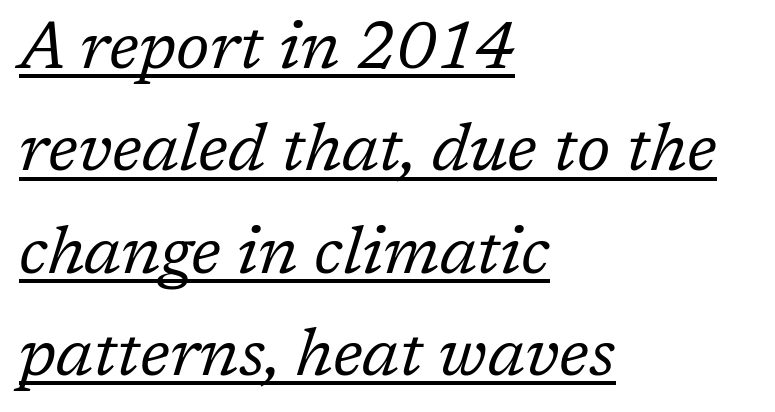
Q: Is the text bold? A: No.
Q: Is the text italic (slanted)? A: Yes, it leans right by about 17 degrees.
Q: Is the typeface a serif or a sans-serif typeface? A: Serif.
Q: Is the text underlined? A: Yes.
Q: How is the paragraph aligned? A: Left-aligned.
Q: Is the spacing between letters normal or unusually wide? A: Normal.
Q: Is the spacing between lines tight, normal or loose? A: Normal.
Q: Width (condensed, normal, or wide)? A: Normal.
Q: Stroke contrast? A: Low.
Q: x-height? A: Medium.
Q: Monospaced? A: No.
